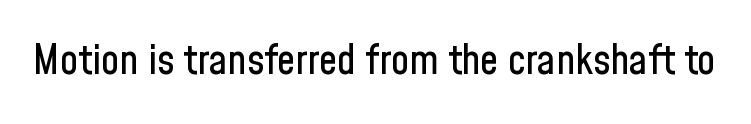
{"serif": "no", "italic": "no", "width": "condensed", "stroke_contrast": "low", "x_height": "medium", "monospaced": "no", "underline": "no", "letter_spacing": "normal", "letter_spacing_em": 0.0, "glyph_px": 41}
